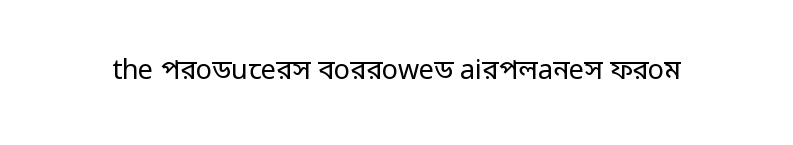
{"italic": "no", "bold": "no", "underline": "no", "letter_spacing": "normal", "letter_spacing_em": 0.0, "glyph_px": 27}
